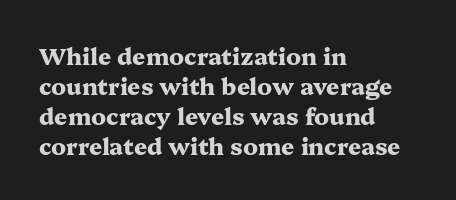
Q: Is the text bold? A: Yes.
Q: Is the text italic (slanted)? A: No, it is upright.
Q: Is the text underlined? A: No.
Q: How is the paragraph aligned? A: Left-aligned.
Q: Is the spacing between letters normal or unusually wide? A: Normal.
Q: Is the spacing between lines tight, normal or loose? A: Normal.
